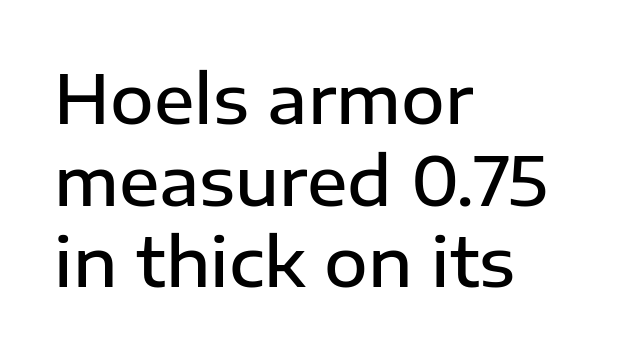
Just letters on the line, the space beneath them empty. Line starts are locked; line ends wander. Spacing verdict: proportional, widths tailored to each character. Stroke terminals: plain, sans-serif. Posture: upright roman.
